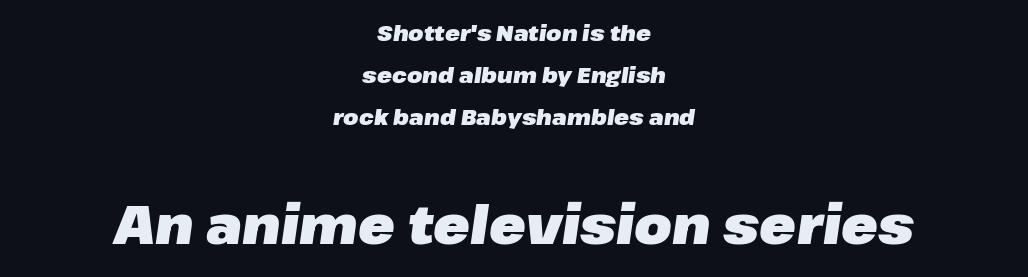
{"italic": "yes", "lean": "right", "slant_degrees": 8, "bold": "yes", "weight": "heavy", "width": "normal", "stroke_contrast": "low", "x_height": "medium", "monospaced": "no", "underline": "no", "align": "center", "line_spacing": "loose", "line_spacing_ratio": 1.9, "letter_spacing": "normal", "letter_spacing_em": 0.0, "larger_block": "second", "size_ratio": 2.45, "glyph_px": 54}
